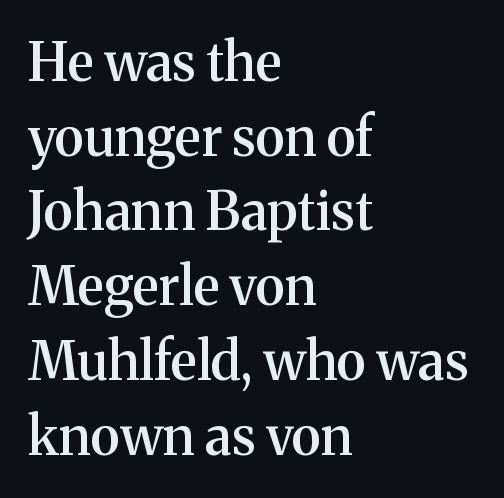
Q: Is the text bold? A: Semi-bold.
Q: Is the text italic (slanted)? A: No, it is upright.
Q: Is the typeface a serif or a sans-serif typeface? A: Serif.
Q: Is the text underlined? A: No.
Q: How is the paragraph aligned? A: Left-aligned.
Q: Is the spacing between letters normal or unusually wide? A: Normal.
Q: Is the spacing between lines tight, normal or loose? A: Normal.
Q: Width (condensed, normal, or wide)? A: Normal.
Q: Stroke contrast? A: Medium.
Q: x-height? A: Medium.
Q: Monospaced? A: No.
